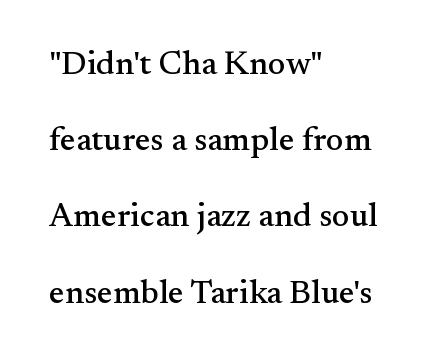
{"serif": "yes", "italic": "no", "width": "normal", "stroke_contrast": "medium", "x_height": "small", "monospaced": "no", "underline": "no", "align": "left", "line_spacing": "loose", "line_spacing_ratio": 2.31, "letter_spacing": "normal", "letter_spacing_em": 0.0, "glyph_px": 33}
